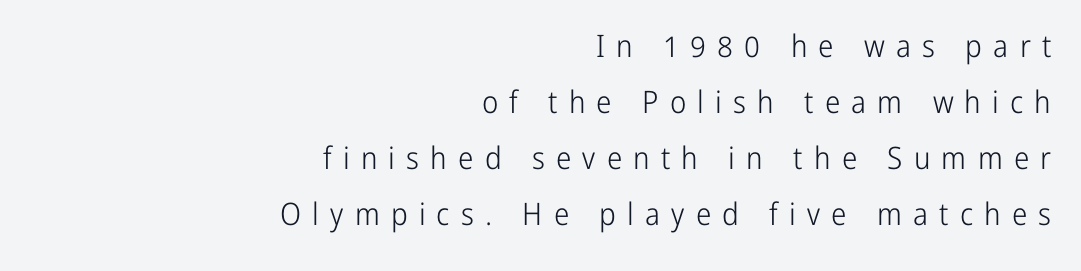
{"serif": "no", "italic": "no", "bold": "no", "weight": "light", "width": "condensed", "stroke_contrast": "low", "x_height": "medium", "monospaced": "no", "underline": "no", "align": "right", "line_spacing_ratio": 1.81, "letter_spacing": "wide", "letter_spacing_em": 0.36, "glyph_px": 31}
